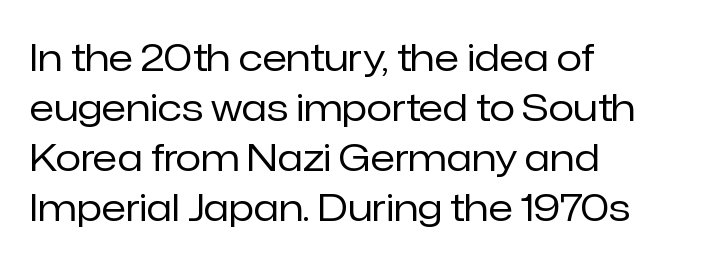
Q: Is the text bold? A: No.
Q: Is the text italic (slanted)? A: No, it is upright.
Q: Is the typeface a serif or a sans-serif typeface? A: Sans-serif.
Q: Is the text underlined? A: No.
Q: How is the paragraph aligned? A: Left-aligned.
Q: Is the spacing between letters normal or unusually wide? A: Normal.
Q: Is the spacing between lines tight, normal or loose? A: Normal.
Q: Width (condensed, normal, or wide)? A: Normal.
Q: Stroke contrast? A: Low.
Q: x-height? A: Medium.
Q: Monospaced? A: No.
